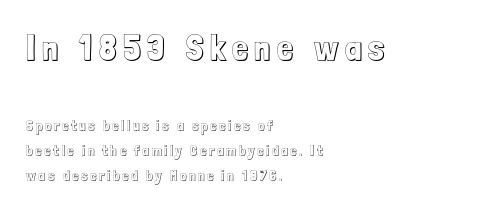
The image shows 35 px condensed type, upright; set left-aligned, line spacing 1.79x, unusually wide letter spacing (+0.2 em), not underlined; the first (top) block is 2.5x larger; a medium x-height.
